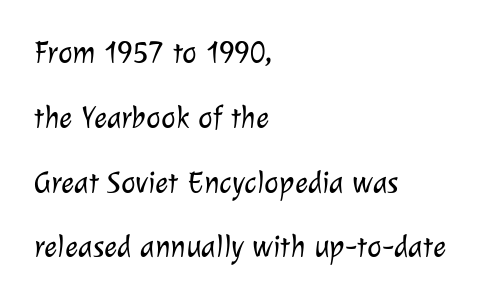
The font is comparable to plain body text, perhaps lighter. In terms of letterspacing, this is plain default setting. Beneath every word, the page is bare. The passage is arranged the way most books set body copy — flush left. This sample trades compactness for vertical openness between lines.
